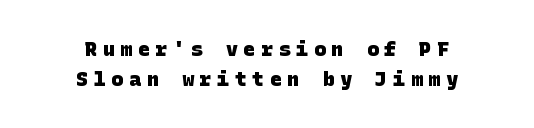
Q: Is the text bold? A: Yes.
Q: Is the text underlined? A: No.
Q: How is the paragraph aligned? A: Centered.
Q: Is the spacing between letters normal or unusually wide? A: Unusually wide.
Q: Is the spacing between lines tight, normal or loose? A: Normal.
